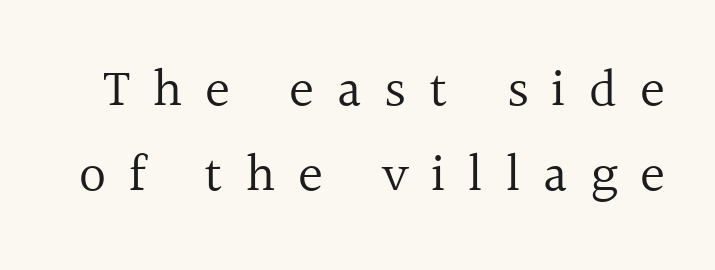
The image shows 53 px regular-weight serif type, upright; set normal line spacing (1.61x), unusually wide letter spacing (+0.43 em), not underlined; a medium x-height.
